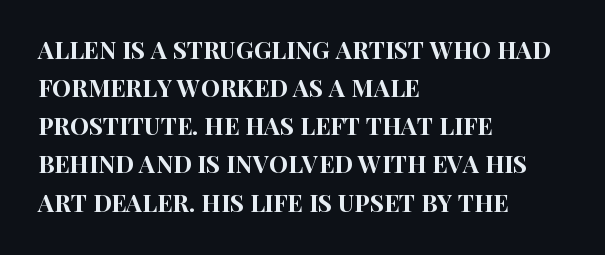
{"italic": "no", "underline": "no", "align": "left", "line_spacing": "normal", "line_spacing_ratio": 1.59, "letter_spacing": "normal", "letter_spacing_em": 0.0, "glyph_px": 24}
